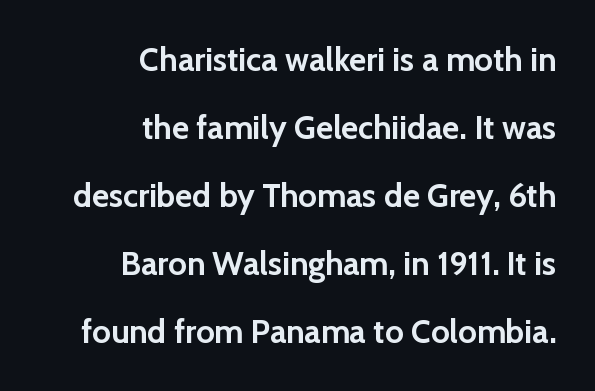
{"serif": "no", "italic": "no", "bold": "yes", "weight": "semibold", "width": "normal", "stroke_contrast": "low", "x_height": "medium", "monospaced": "no", "underline": "no", "align": "right", "line_spacing": "loose", "line_spacing_ratio": 2.06, "letter_spacing": "normal", "letter_spacing_em": 0.0, "glyph_px": 33}
